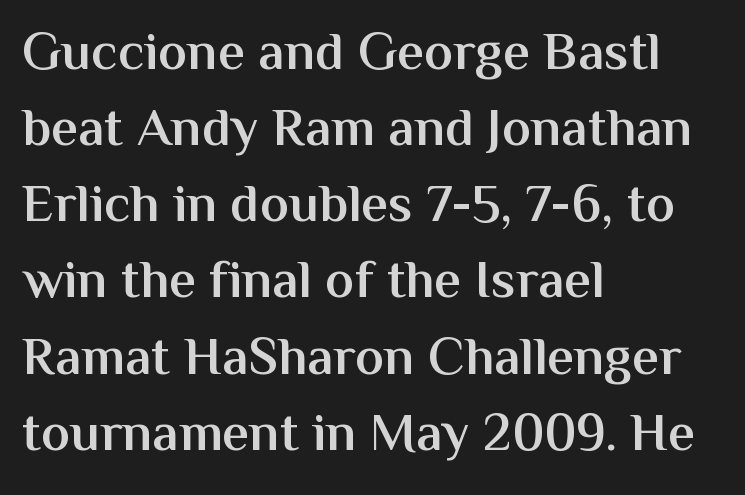
The image shows 54 px semibold sans-serif type, upright; set left-aligned, normal line spacing (1.41x), normal letter spacing, not underlined; medium stroke contrast and a medium x-height.
